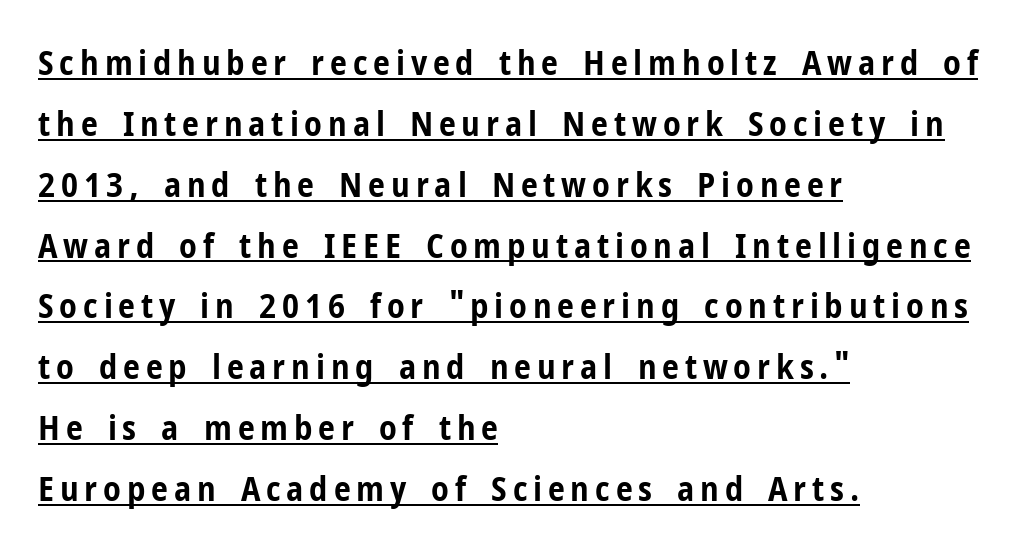
Q: Is the text bold? A: Yes.
Q: Is the text italic (slanted)? A: No, it is upright.
Q: Is the typeface a serif or a sans-serif typeface? A: Sans-serif.
Q: Is the text underlined? A: Yes.
Q: How is the paragraph aligned? A: Left-aligned.
Q: Width (condensed, normal, or wide)? A: Condensed.
Q: Stroke contrast? A: Low.
Q: x-height? A: Medium.
Q: Monospaced? A: No.
